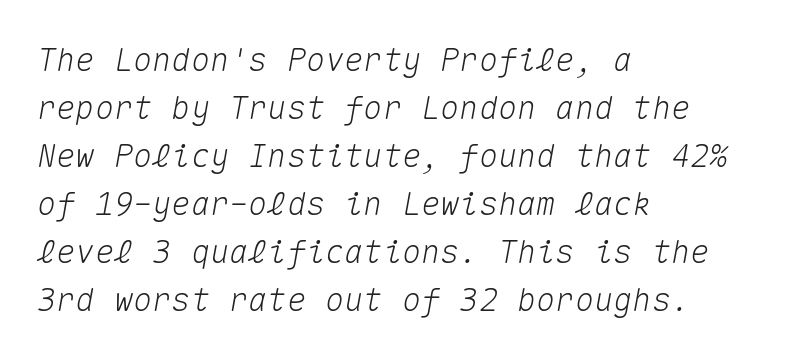
{"italic": "yes", "lean": "right", "slant_degrees": 10, "width": "normal", "stroke_contrast": "medium", "x_height": "medium", "monospaced": "yes", "underline": "no", "align": "left", "line_spacing": "normal", "line_spacing_ratio": 1.5, "letter_spacing": "normal", "letter_spacing_em": 0.0, "glyph_px": 32}
